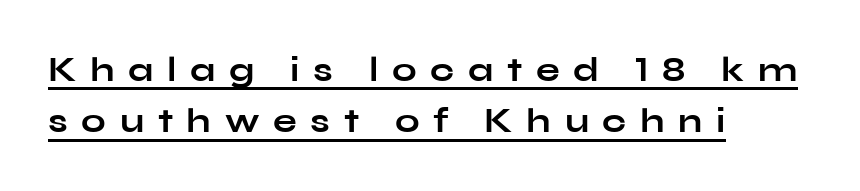
The type sits square on the baseline with zero lean. The passage shown is typed in a proportional face where columns would drift. This rendering features underlined lettering. You can tell from the bare stems that sans-serif type was used. Reading down the block, your eye returns to a fixed left position each line. Spacing between characters has been opened up far beyond the box default.
